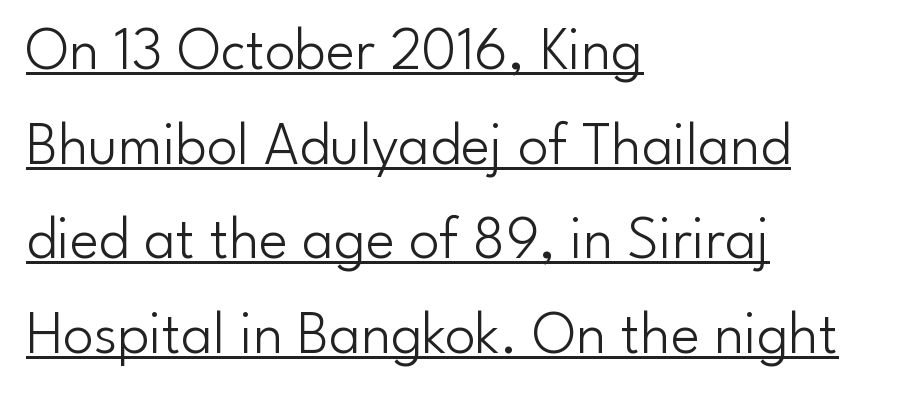
Q: Is the text bold? A: No.
Q: Is the text italic (slanted)? A: No, it is upright.
Q: Is the typeface a serif or a sans-serif typeface? A: Sans-serif.
Q: Is the text underlined? A: Yes.
Q: How is the paragraph aligned? A: Left-aligned.
Q: Is the spacing between letters normal or unusually wide? A: Normal.
Q: Is the spacing between lines tight, normal or loose? A: Normal.
Q: Width (condensed, normal, or wide)? A: Normal.
Q: Stroke contrast? A: Low.
Q: x-height? A: Small.
Q: Monospaced? A: No.
